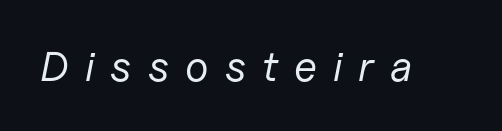
The lettering tilts uniformly, giving the passage an italic look. This sample has the flowing, uneven cadence of proportional lettering. Someone cranked the tracking dial way up on this one. Plain, unruled lines of type.
